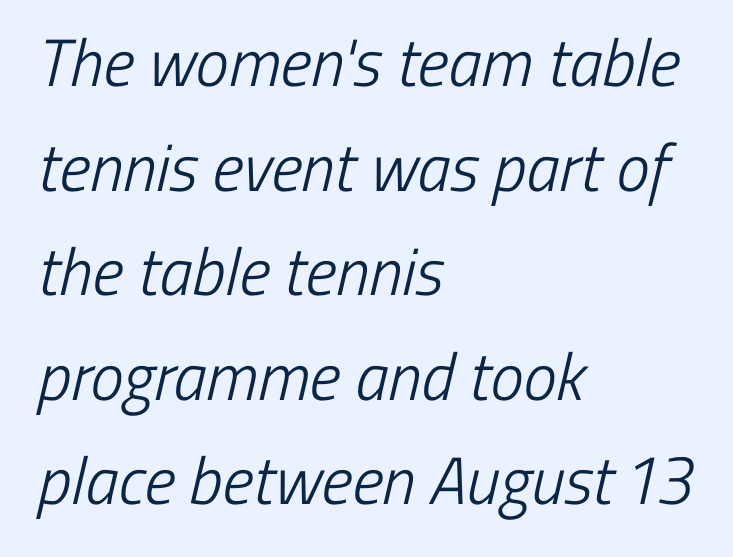
You could not count columns in this text — the font is proportionally spaced. Underline: absent. Caption: face not bold, strokes unweighted. Students, observe: this is what conventionally led text looks like.
